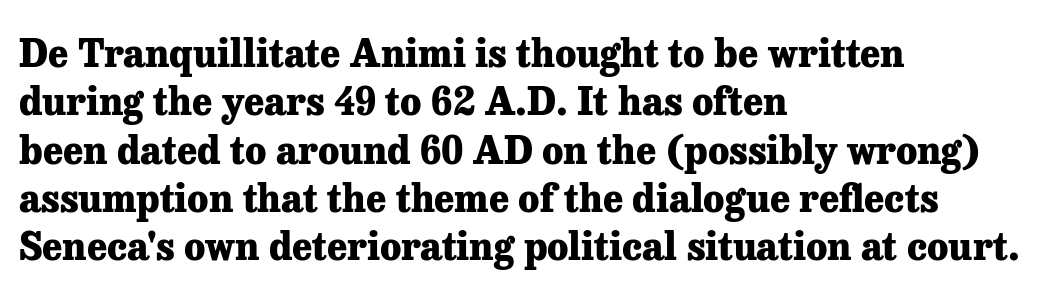
Q: Is the text bold? A: Yes.
Q: Is the text italic (slanted)? A: No, it is upright.
Q: Is the typeface a serif or a sans-serif typeface? A: Serif.
Q: Is the text underlined? A: No.
Q: How is the paragraph aligned? A: Left-aligned.
Q: Is the spacing between letters normal or unusually wide? A: Normal.
Q: Is the spacing between lines tight, normal or loose? A: Normal.
Q: Width (condensed, normal, or wide)? A: Normal.
Q: Stroke contrast? A: Low.
Q: x-height? A: Medium.
Q: Monospaced? A: No.
